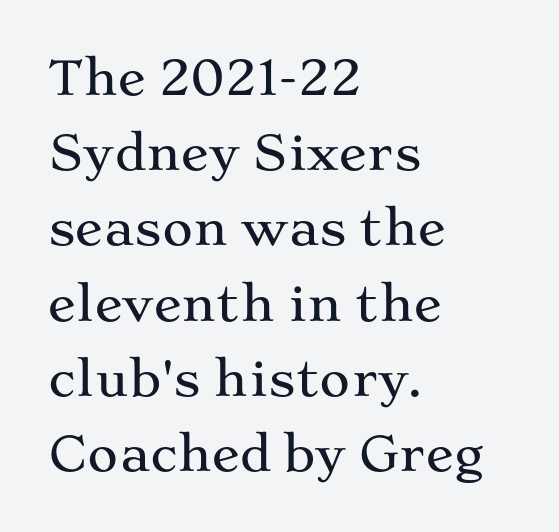
The image shows 47 px wide serif type, upright; set left-aligned, normal line spacing (1.6x), normal letter spacing, not underlined; medium stroke contrast and a medium x-height.
